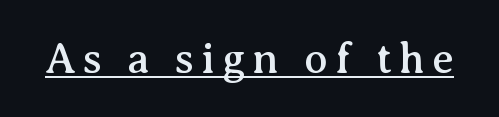
Q: Is the text italic (slanted)? A: No, it is upright.
Q: Is the typeface a serif or a sans-serif typeface? A: Serif.
Q: Is the text underlined? A: Yes.
Q: Width (condensed, normal, or wide)? A: Normal.
Q: Stroke contrast? A: Medium.
Q: x-height? A: Medium.
Q: Monospaced? A: No.
